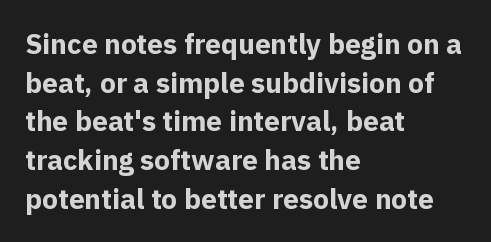
Underline: absent. Notice how descenders clear the ascenders below comfortably — that's standard leading. Does the copy run flush right? No — it runs flush left. A dark, heavy texture on the line: the type is bold. Varying glyph widths throughout — classic text-font behaviour.
